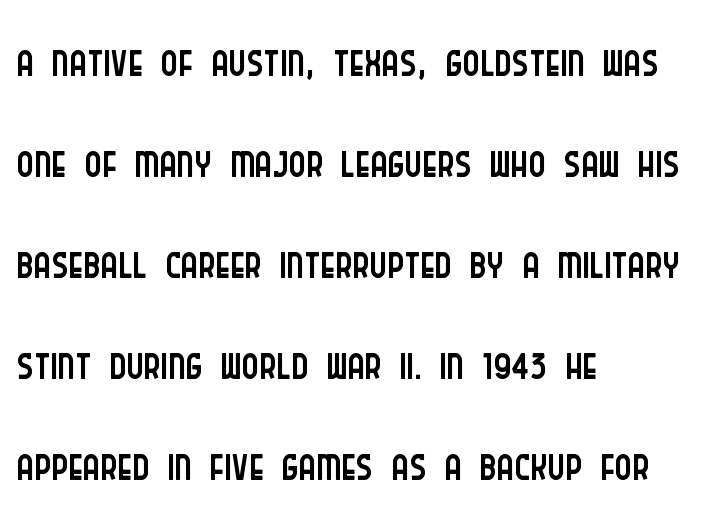
The image shows 66 px light, condensed sans-serif type, upright; set left-aligned, normal line spacing (1.53x), normal letter spacing, not underlined; low stroke contrast and a large x-height.
